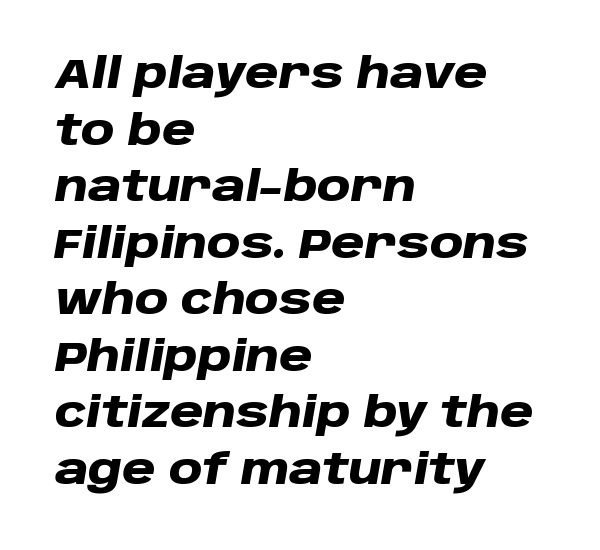
Q: Is the text bold? A: Yes.
Q: Is the text italic (slanted)? A: Yes, it leans right by about 10 degrees.
Q: Is the text underlined? A: No.
Q: How is the paragraph aligned? A: Left-aligned.
Q: Is the spacing between letters normal or unusually wide? A: Normal.
Q: Is the spacing between lines tight, normal or loose? A: Normal.
Q: Width (condensed, normal, or wide)? A: Wide.
Q: Stroke contrast? A: Low.
Q: x-height? A: Large.
Q: Monospaced? A: No.
